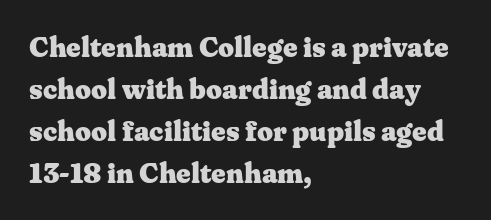
Words float on clear page, feet unadorned. Varying glyph widths throughout — classic text-font behaviour. The font's upright variant was chosen for this text. Every row of glyphs begins at an identical x-position on the left. Compared with typical body copy, the letter spacing here is the same. Typographically, this falls in the serif category.
